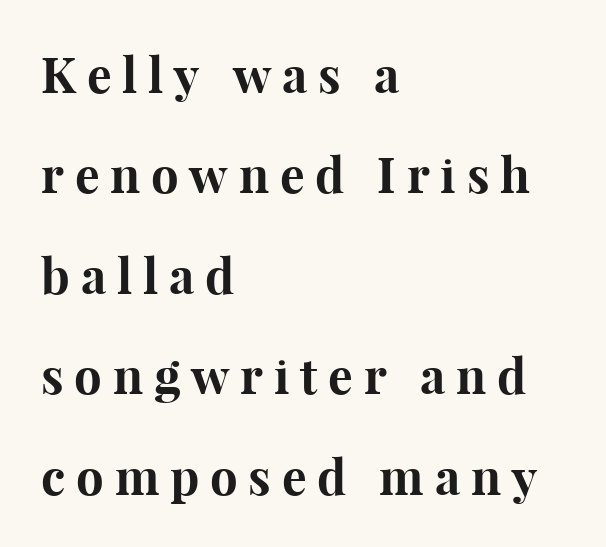
The image shows 49 px bold serif type, upright; set left-aligned, loose line spacing (2.05x), unusually wide letter spacing (+0.22 em), not underlined; high stroke contrast and a medium x-height.
